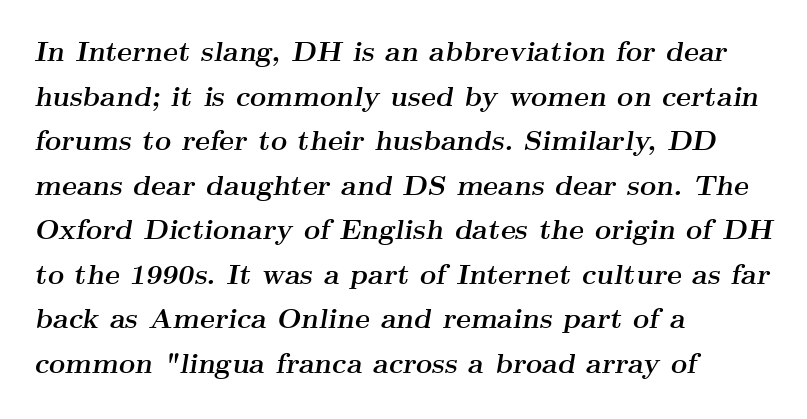
{"serif": "yes", "italic": "yes", "lean": "right", "slant_degrees": 9, "bold": "yes", "weight": "semibold", "width": "wide", "stroke_contrast": "medium", "x_height": "small", "monospaced": "no", "underline": "no", "align": "left", "line_spacing": "normal", "line_spacing_ratio": 1.59, "letter_spacing": "normal", "letter_spacing_em": 0.0, "glyph_px": 28}
